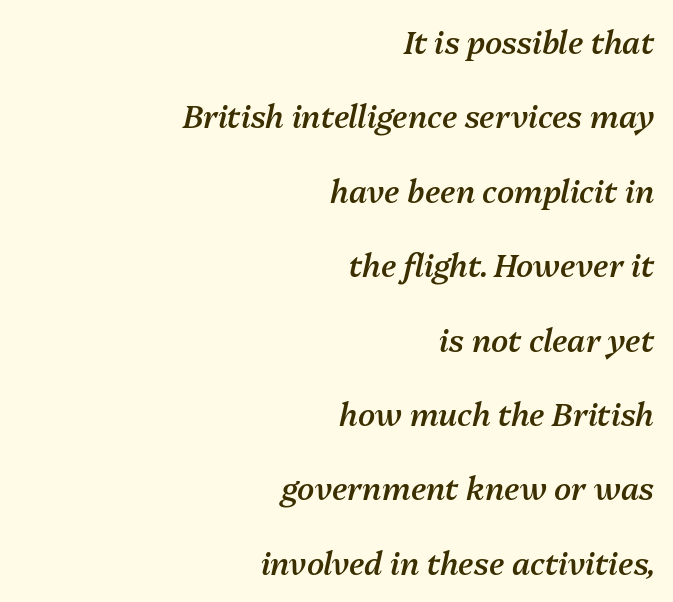
The image shows 31 px semibold type, italic (leaning right); set right-aligned, loose line spacing (2.4x), normal letter spacing, not underlined; medium stroke contrast and a medium x-height.
